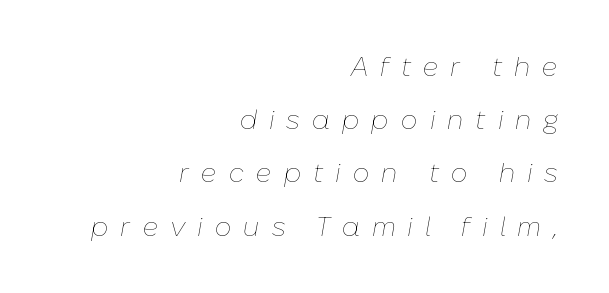
Q: Is the text bold? A: No.
Q: Is the text italic (slanted)? A: Yes, it leans right by about 10 degrees.
Q: Is the text underlined? A: No.
Q: How is the paragraph aligned? A: Right-aligned.
Q: Is the spacing between letters normal or unusually wide? A: Unusually wide.
Q: Is the spacing between lines tight, normal or loose? A: Loose.
